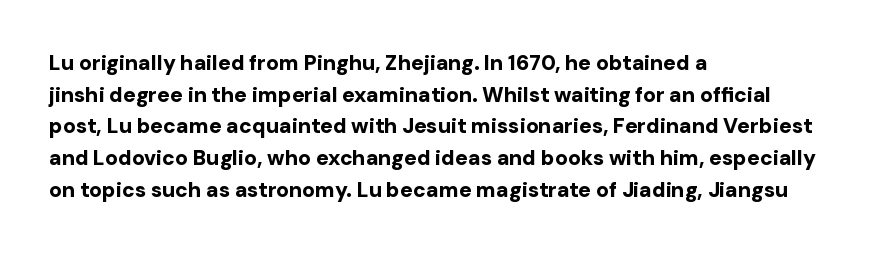
{"italic": "no", "bold": "yes", "underline": "no", "align": "left", "line_spacing": "normal", "line_spacing_ratio": 1.51, "letter_spacing": "normal", "letter_spacing_em": 0.0, "glyph_px": 21}
